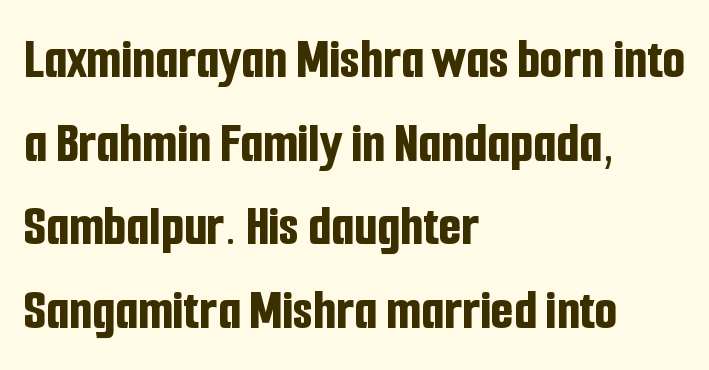
{"serif": "no", "italic": "no", "bold": "yes", "weight": "bold", "width": "condensed", "stroke_contrast": "low", "x_height": "medium", "monospaced": "no", "underline": "no", "align": "left", "line_spacing": "normal", "line_spacing_ratio": 1.44, "letter_spacing": "normal", "letter_spacing_em": 0.0, "glyph_px": 58}
